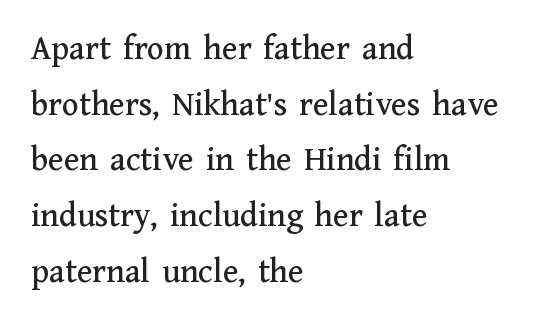
Quick note: not italic, upright. The space between consecutive lines is moderate. The compositor pushed each line to the left boundary. Between one letter and the next there's only the usual sliver of space. The letters advance in unequal steps, a hallmark of proportional type.
